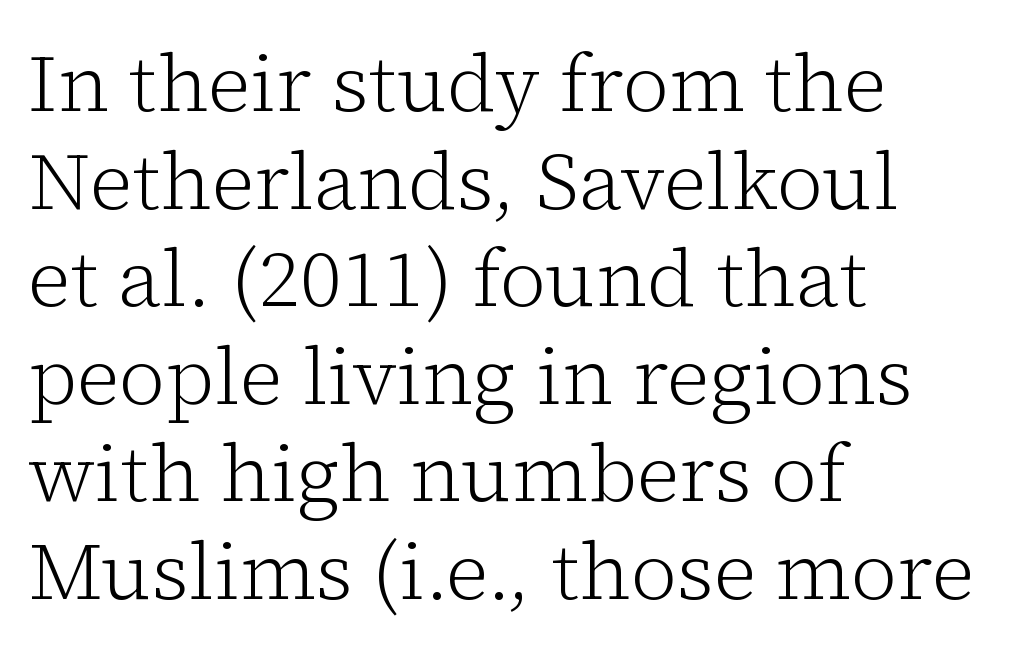
Q: Is the text bold? A: No.
Q: Is the text italic (slanted)? A: No, it is upright.
Q: Is the typeface a serif or a sans-serif typeface? A: Serif.
Q: Is the text underlined? A: No.
Q: How is the paragraph aligned? A: Left-aligned.
Q: Is the spacing between letters normal or unusually wide? A: Normal.
Q: Width (condensed, normal, or wide)? A: Normal.
Q: Stroke contrast? A: Low.
Q: x-height? A: Medium.
Q: Monospaced? A: No.
